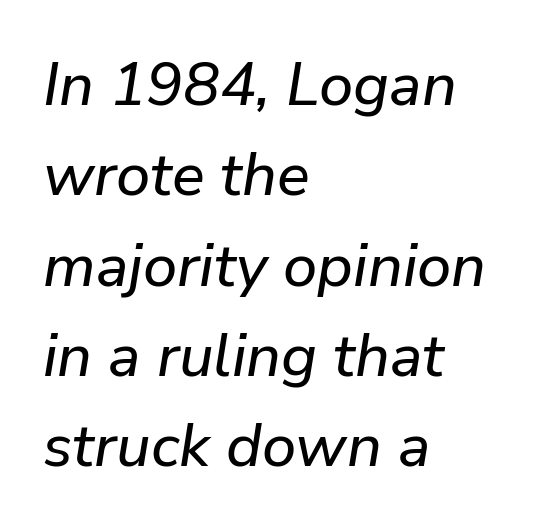
Q: Is the text italic (slanted)? A: Yes, it leans right by about 9 degrees.
Q: Is the text underlined? A: No.
Q: How is the paragraph aligned? A: Left-aligned.
Q: Is the spacing between letters normal or unusually wide? A: Normal.
Q: Is the spacing between lines tight, normal or loose? A: Normal.
Q: Width (condensed, normal, or wide)? A: Normal.
Q: Stroke contrast? A: Low.
Q: x-height? A: Medium.
Q: Monospaced? A: No.
